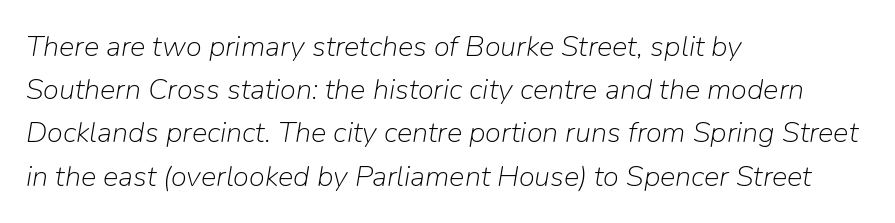
Decoration check: the copy has no underline. Proportional: the letters do not fall into vertical columns. Vertical stems look standard width or narrower in stroke. Alignment: flush left.
